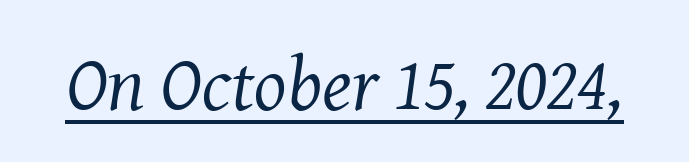
Beneath each row of characters lies a ruled line. The rendering uses natural spacing where letterforms have individual widths. In terms of letterform style, serifs are clearly present. Ink coverage per letter is moderate at most. Every character sits at an angle, as italics do.
